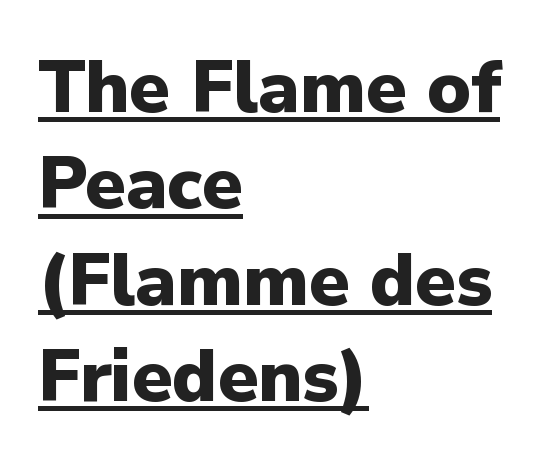
Q: Is the text bold? A: Yes.
Q: Is the text italic (slanted)? A: No, it is upright.
Q: Is the typeface a serif or a sans-serif typeface? A: Sans-serif.
Q: Is the text underlined? A: Yes.
Q: How is the paragraph aligned? A: Left-aligned.
Q: Is the spacing between letters normal or unusually wide? A: Normal.
Q: Is the spacing between lines tight, normal or loose? A: Normal.
Q: Width (condensed, normal, or wide)? A: Normal.
Q: Stroke contrast? A: Low.
Q: x-height? A: Medium.
Q: Monospaced? A: No.
